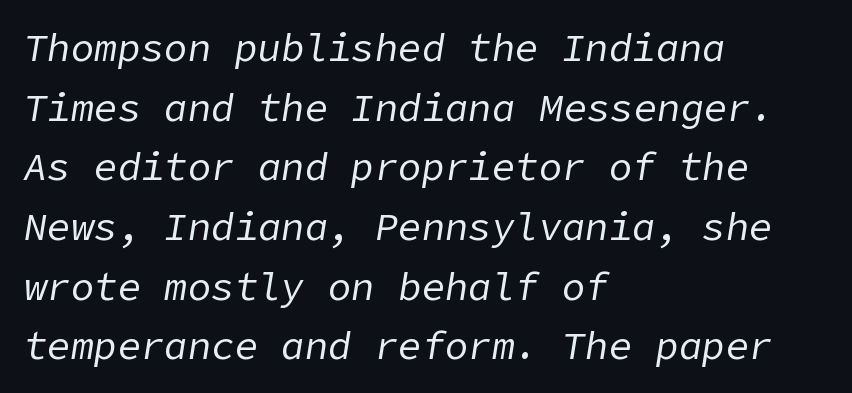
Q: Is the text bold? A: No.
Q: Is the text italic (slanted)? A: Yes, it leans right by about 9 degrees.
Q: Is the text underlined? A: No.
Q: How is the paragraph aligned? A: Left-aligned.
Q: Is the spacing between letters normal or unusually wide? A: Normal.
Q: Is the spacing between lines tight, normal or loose? A: Normal.
Q: Width (condensed, normal, or wide)? A: Normal.
Q: Stroke contrast? A: Low.
Q: x-height? A: Medium.
